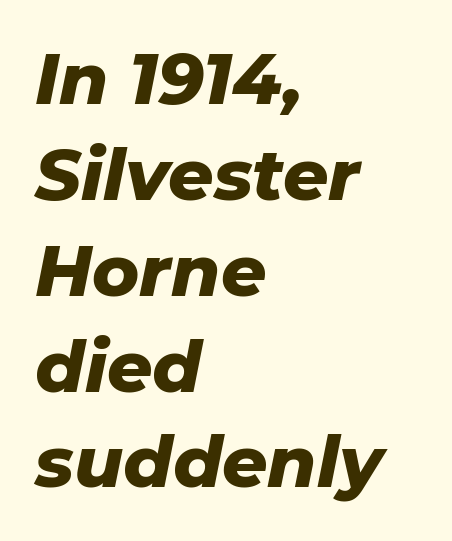
The image shows 71 px heavy type, italic (leaning right); set left-aligned, normal line spacing (1.35x), normal letter spacing, not underlined; low stroke contrast and a medium x-height.
